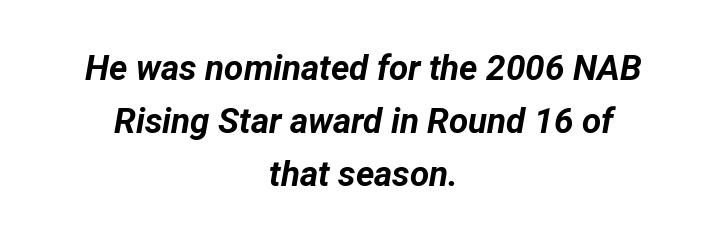
The image shows 35 px bold type, italic (leaning right); set centered, normal line spacing (1.51x), normal letter spacing, not underlined; low stroke contrast and a medium x-height.
